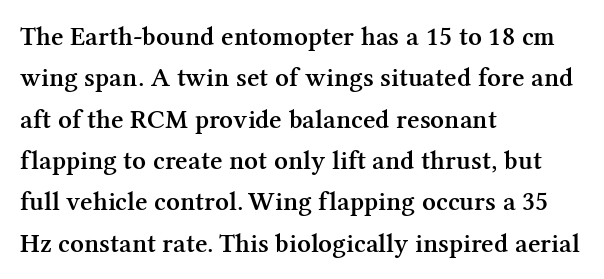
A student would call this left alignment; a typographer would say flush left, rag right. Line spacing here is normal. Tracking value appears to be zero — textbook default spacing. A typesetter would mark this as roman, not italic. Each glyph is drawn with semibold strokes, heavier than normal yet not fully bold. The strip under each line holds only bare page.
